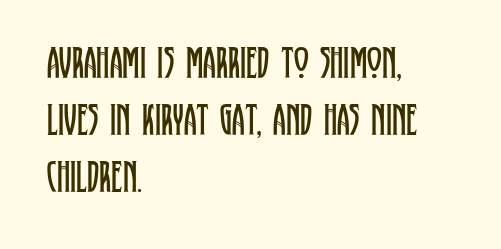
Q: Is the text bold? A: No.
Q: Is the text italic (slanted)? A: No, it is upright.
Q: Is the typeface a serif or a sans-serif typeface? A: Serif.
Q: Is the text underlined? A: No.
Q: How is the paragraph aligned? A: Left-aligned.
Q: Is the spacing between letters normal or unusually wide? A: Normal.
Q: Is the spacing between lines tight, normal or loose? A: Normal.
Q: Width (condensed, normal, or wide)? A: Condensed.
Q: Stroke contrast? A: Low.
Q: x-height? A: Large.
Q: Monospaced? A: No.
